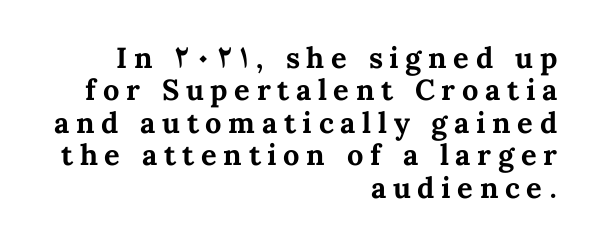
Posture: upright roman. The passage shown is typed in a proportional face where columns would drift. Strokes here are thick enough to call this a true bold. The baseline area is clear.
